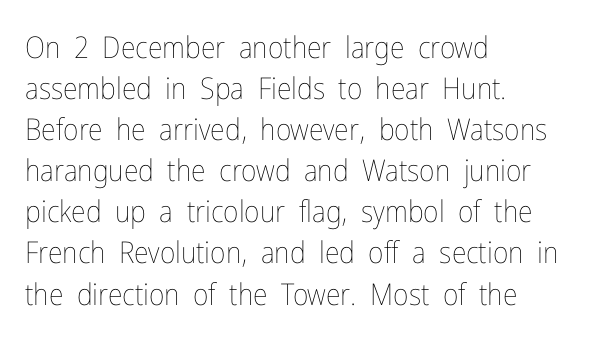
Tracking here is standard; glyphs follow each other at the usual distance. The typesetter chose a ragged-right arrangement here. Summary of weight: not heavy and not bold. A typesetter would call this proportional, since set widths differ per character. Rendered with straight, roman letterforms. These lines sit exactly where default settings would place them.
